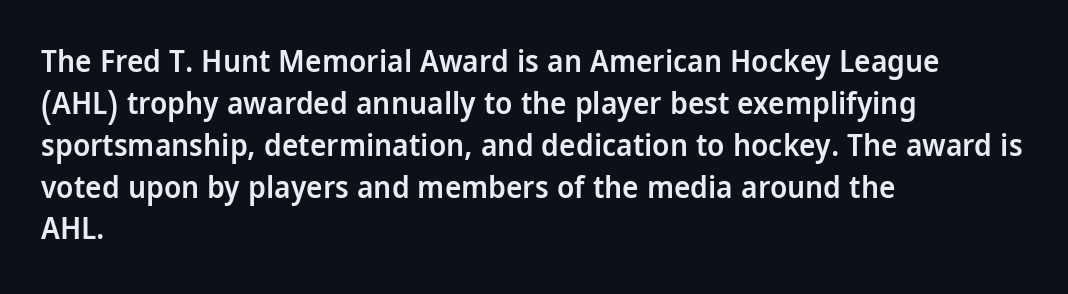
Q: Is the text bold? A: Semi-bold.
Q: Is the text italic (slanted)? A: No, it is upright.
Q: Is the typeface a serif or a sans-serif typeface? A: Sans-serif.
Q: Is the text underlined? A: No.
Q: How is the paragraph aligned? A: Left-aligned.
Q: Is the spacing between letters normal or unusually wide? A: Normal.
Q: Is the spacing between lines tight, normal or loose? A: Normal.
Q: Width (condensed, normal, or wide)? A: Condensed.
Q: Stroke contrast? A: Low.
Q: x-height? A: Large.
Q: Monospaced? A: No.
